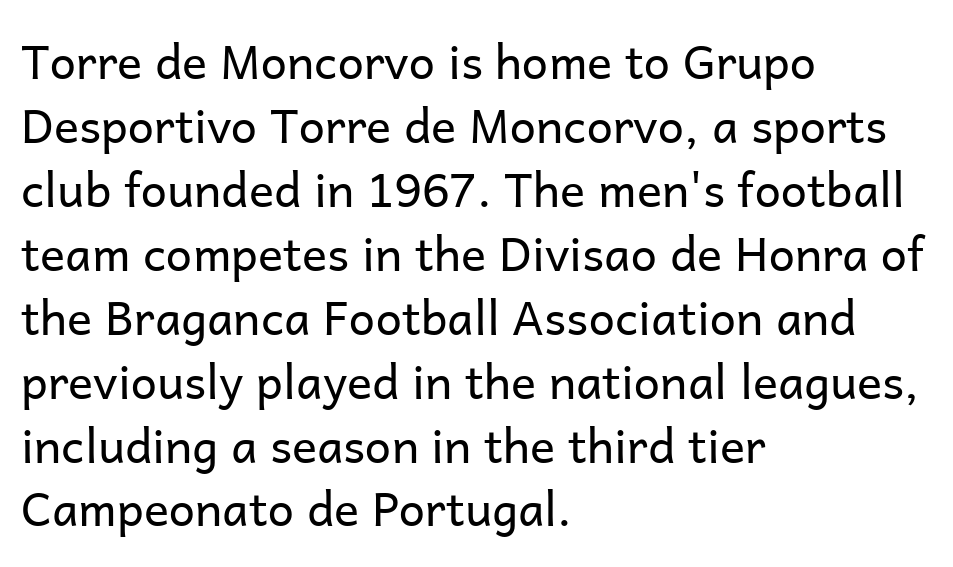
Q: Is the text bold? A: No.
Q: Is the text italic (slanted)? A: No, it is upright.
Q: Is the typeface a serif or a sans-serif typeface? A: Sans-serif.
Q: Is the text underlined? A: No.
Q: How is the paragraph aligned? A: Left-aligned.
Q: Is the spacing between letters normal or unusually wide? A: Normal.
Q: Is the spacing between lines tight, normal or loose? A: Normal.
Q: Width (condensed, normal, or wide)? A: Normal.
Q: Stroke contrast? A: Low.
Q: x-height? A: Medium.
Q: Monospaced? A: No.
